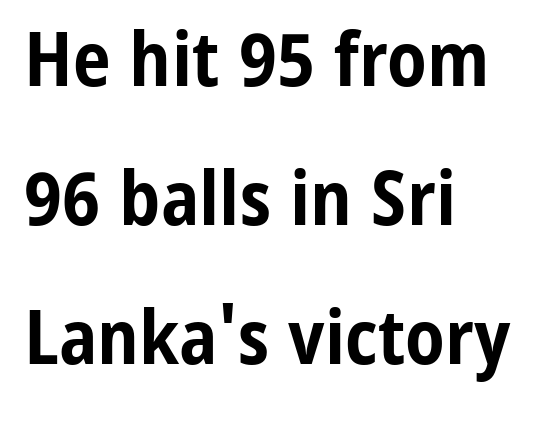
Typeset ragged right — the left edge is the straight one. Is there any slant? The stems are plumb. Type style note: lacks serifs. The passage shown is not underscored anywhere. Spacing verdict: proportional, widths tailored to each character.
